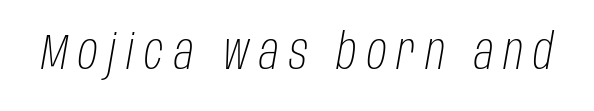
Ink coverage per letter is moderate at most. This rendering features lettering with no underline. Each word looks stretched out because of the extra space between its letters. A typesetter would call this proportional, since set widths differ per character.
